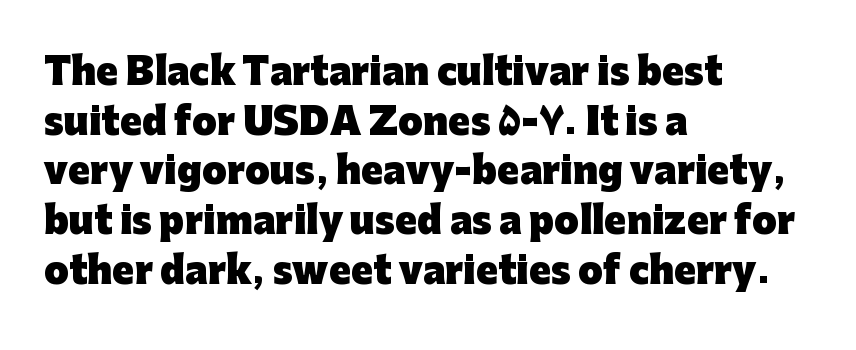
Serifs: no, the terminals of the letterforms are clean. The lines are quadded left. Stroke thickness is high; the sample reads as a true bold. One glance says typical: line gaps are just what's usual. Think of a printed novel: that variable character pitch is what you see here.
